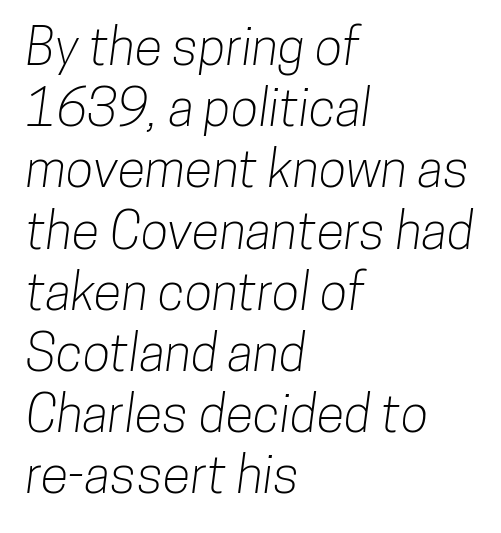
{"serif": "no", "width": "condensed", "stroke_contrast": "low", "x_height": "medium", "monospaced": "no", "underline": "no", "align": "left", "line_spacing_ratio": 1.2, "letter_spacing": "normal", "letter_spacing_em": 0.0, "glyph_px": 51}
